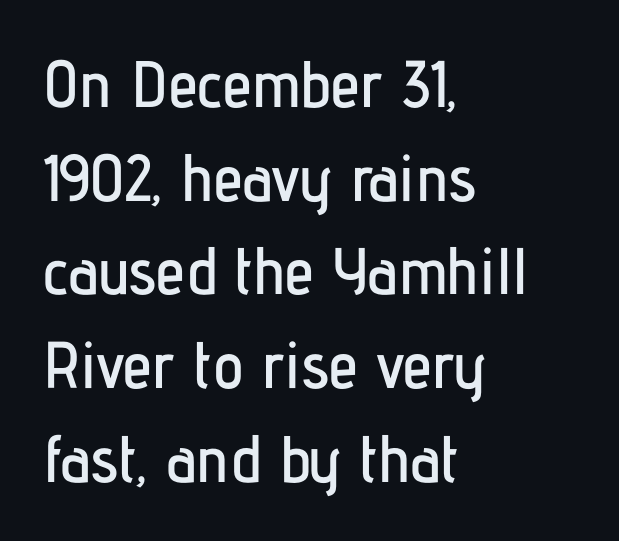
{"serif": "no", "italic": "no", "width": "condensed", "stroke_contrast": "low", "x_height": "medium", "monospaced": "no", "underline": "no", "align": "left", "line_spacing": "normal", "line_spacing_ratio": 1.42, "letter_spacing": "normal", "letter_spacing_em": 0.0, "glyph_px": 66}
